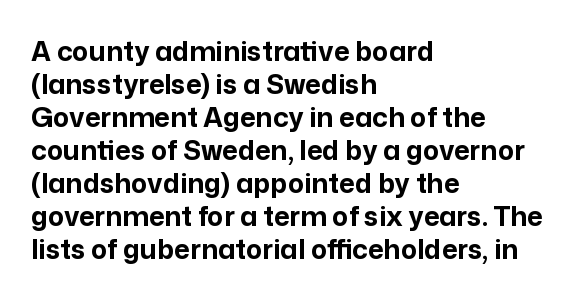
Q: Is the text bold? A: Yes.
Q: Is the text italic (slanted)? A: No, it is upright.
Q: Is the text underlined? A: No.
Q: How is the paragraph aligned? A: Left-aligned.
Q: Is the spacing between letters normal or unusually wide? A: Normal.
